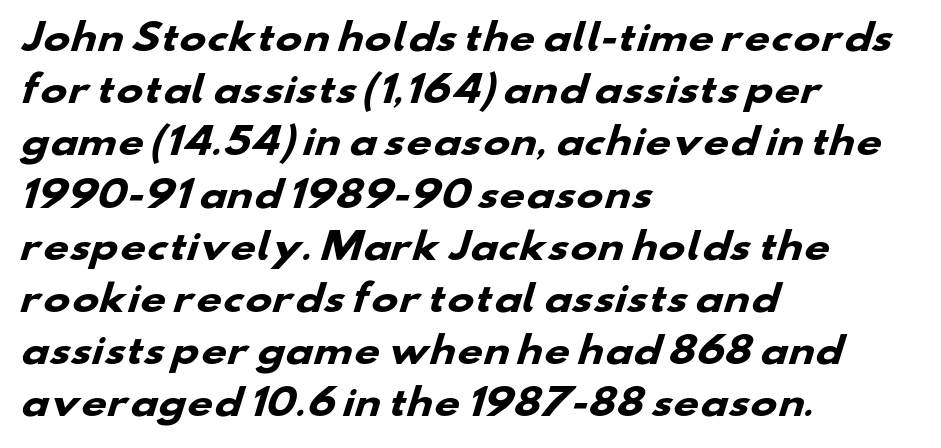
The area under the type is left untouched. Observe the ordinary spacing: letters are neighbours, not strangers. Think of a printed novel: that variable character pitch is what you see here. The sample has been set heavy, in full bold.
